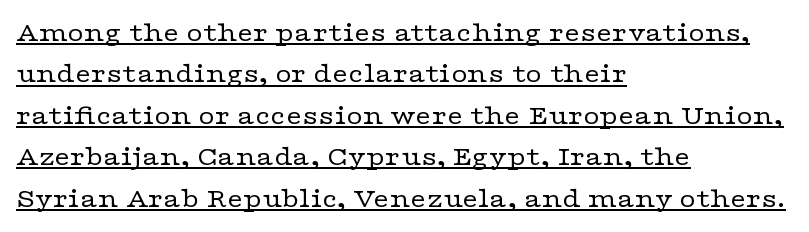
The image shows 28 px regular-weight, wide serif type, upright; set left-aligned, normal line spacing (1.48x), normal letter spacing, underlined; low stroke contrast and a medium x-height.
